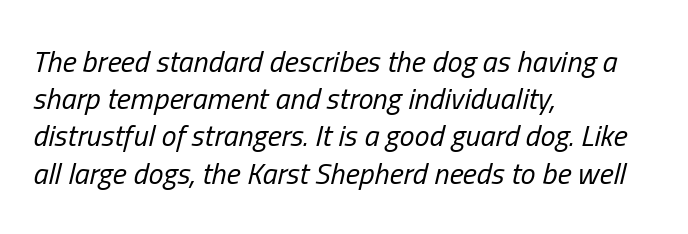
Q: Is the text bold? A: No.
Q: Is the text italic (slanted)? A: Yes, it leans right by about 13 degrees.
Q: Is the text underlined? A: No.
Q: How is the paragraph aligned? A: Left-aligned.
Q: Is the spacing between letters normal or unusually wide? A: Normal.
Q: Width (condensed, normal, or wide)? A: Condensed.
Q: Stroke contrast? A: Low.
Q: x-height? A: Medium.
Q: Monospaced? A: No.
